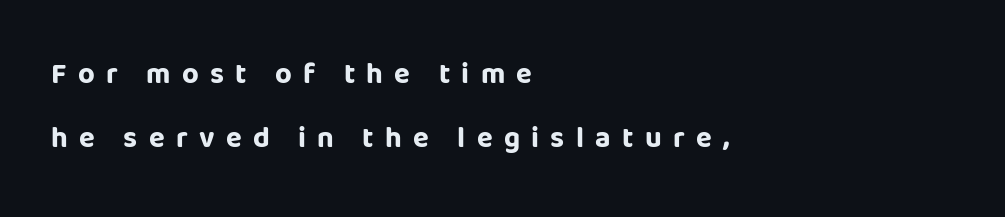
The image shows 29 px bold sans-serif type, upright; set left-aligned, loose line spacing (2.22x), unusually wide letter spacing (+0.39 em), not underlined; low stroke contrast and a large x-height.
